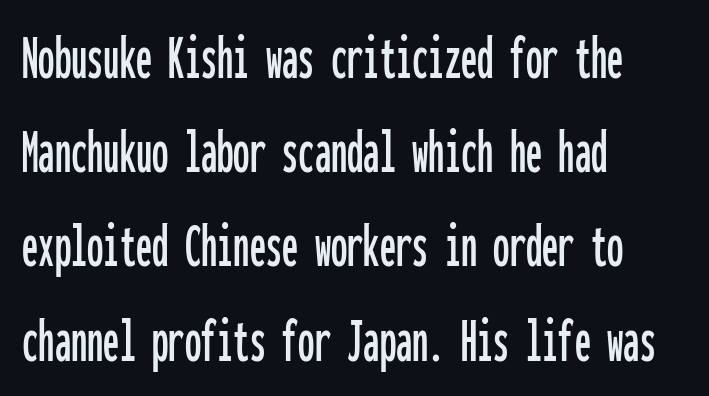
{"serif": "no", "italic": "no", "width": "condensed", "stroke_contrast": "low", "x_height": "medium", "monospaced": "yes", "underline": "no", "align": "left", "line_spacing": "normal", "line_spacing_ratio": 1.45, "letter_spacing": "normal", "letter_spacing_em": 0.0, "glyph_px": 65}
